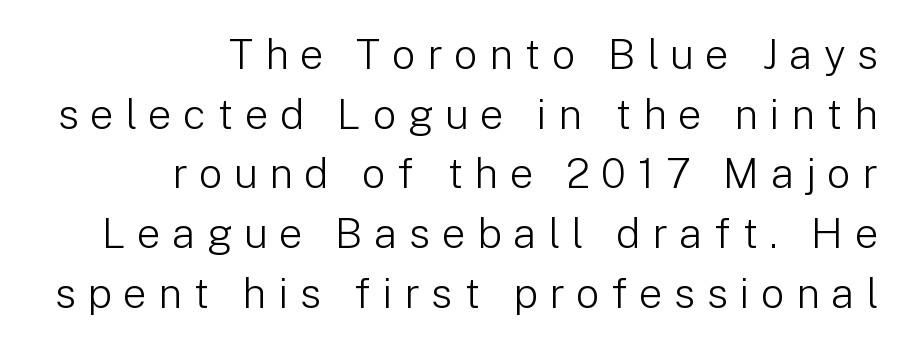
The ragged edge is on the left, which tells us the setting is flush right. Words appear elongated and porous because spacing is wide. This sample keeps an unexceptional amount of space between lines. Posture: straight, roman, zero tilt. Nothing heavy about these letters — not bold at all.
